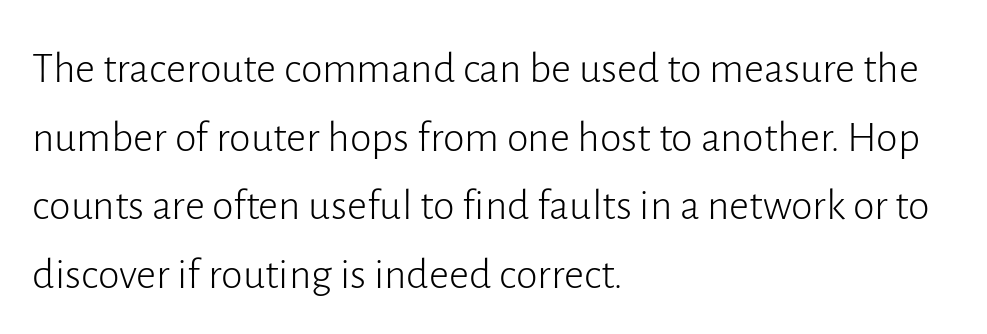
The image shows 44 px light sans-serif type, upright; set left-aligned, normal line spacing (1.56x), normal letter spacing, not underlined; low stroke contrast and a medium x-height.
